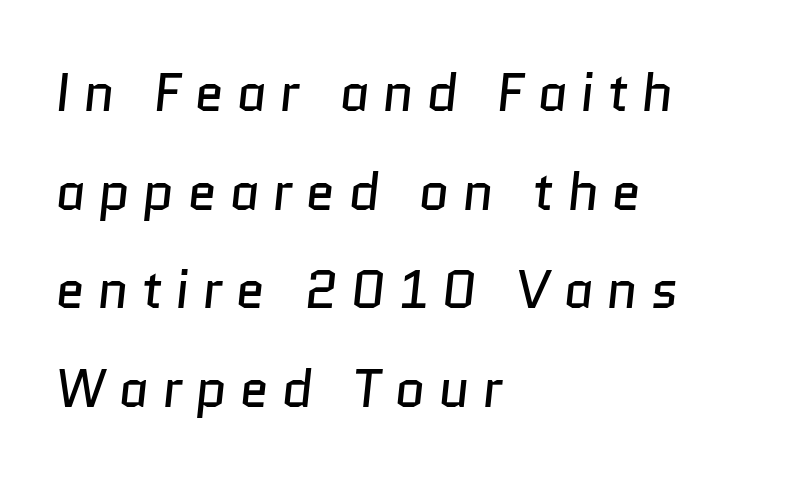
The image shows 53 px regular-weight sans-serif type; set left-aligned, line spacing 1.86x, unusually wide letter spacing (+0.24 em), not underlined; low stroke contrast and a medium x-height.
